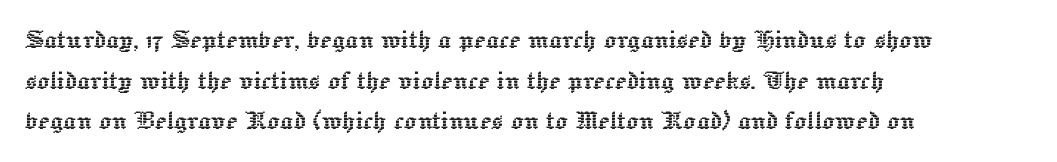
{"italic": "no", "width": "normal", "x_height": "medium", "monospaced": "no", "underline": "no", "align": "left", "line_spacing": "normal", "line_spacing_ratio": 1.31, "letter_spacing": "normal", "letter_spacing_em": 0.0, "glyph_px": 31}
